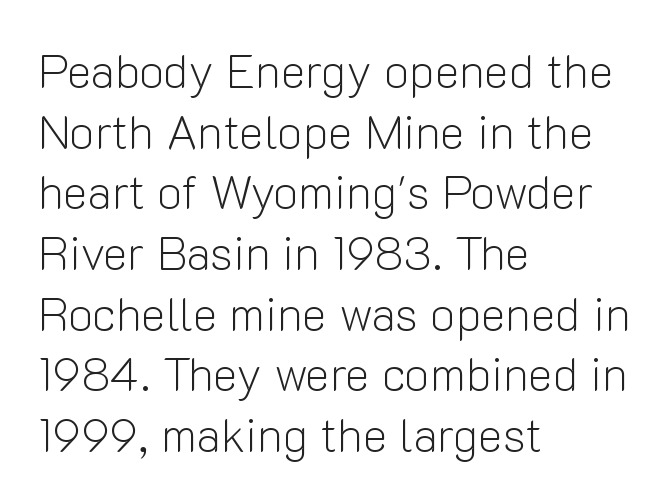
The image shows 47 px light sans-serif type, upright; set left-aligned, normal line spacing (1.29x), normal letter spacing, not underlined; low stroke contrast and a medium x-height.
